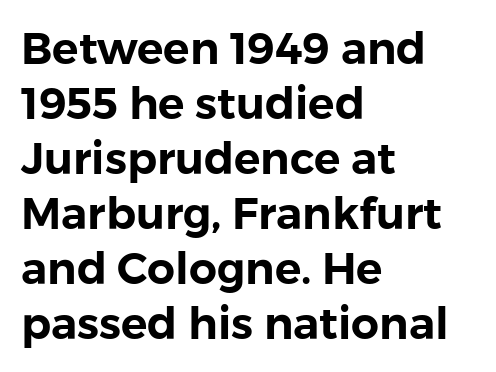
{"serif": "no", "italic": "no", "width": "normal", "stroke_contrast": "low", "x_height": "medium", "monospaced": "no", "underline": "no", "align": "left", "line_spacing": "normal", "line_spacing_ratio": 1.25, "letter_spacing": "normal", "letter_spacing_em": 0.0, "glyph_px": 44}
